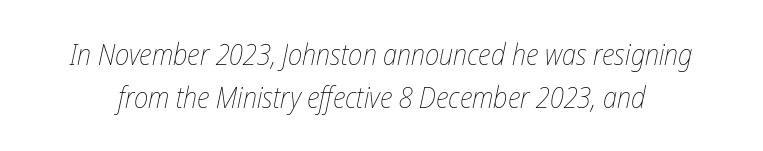
Q: Is the text bold? A: No.
Q: Is the text italic (slanted)? A: Yes, it leans right by about 12 degrees.
Q: Is the text underlined? A: No.
Q: Is the spacing between letters normal or unusually wide? A: Normal.
Q: Is the spacing between lines tight, normal or loose? A: Normal.
Q: Width (condensed, normal, or wide)? A: Condensed.
Q: Stroke contrast? A: Low.
Q: x-height? A: Medium.
Q: Monospaced? A: No.
